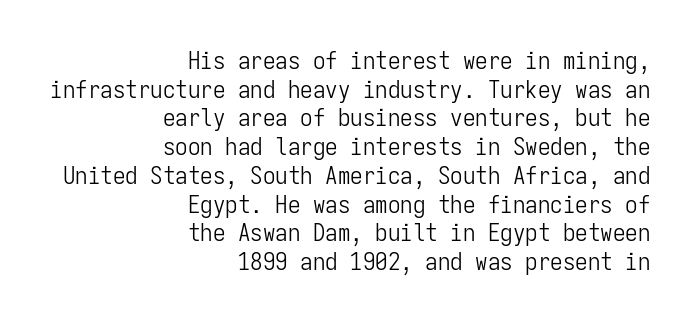
Does the lettering tilt? It doesn't — this is upright. Honestly, the rows look squashed on top of each other. Glyph-to-glyph distance matches everyday printed text. The paragraph shown leans on its right margin. Weight: not bold — regular or lighter. Descenders hang freely into open space.
